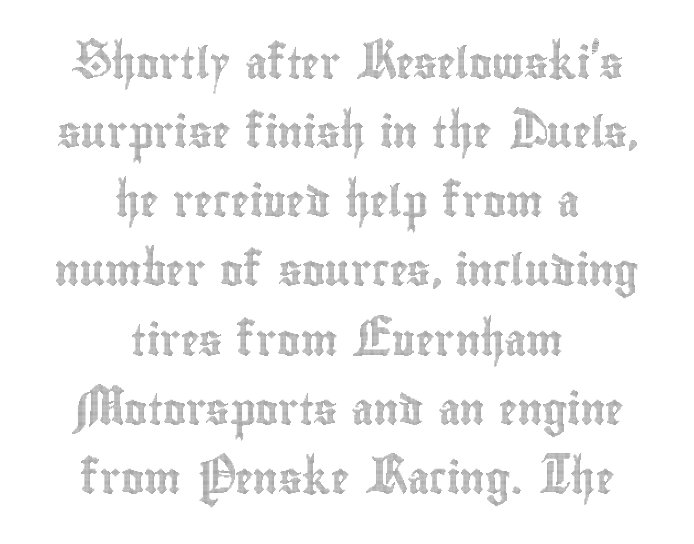
The image shows 31 px condensed type, upright; set centered, loose line spacing (2.23x), normal letter spacing, not underlined; a small x-height.
